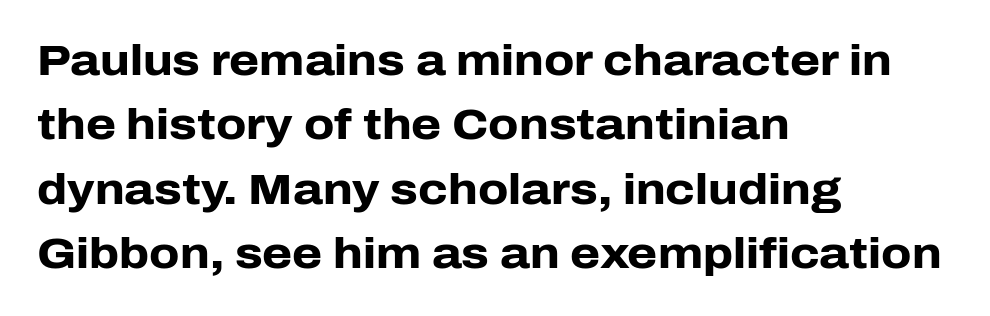
{"serif": "no", "italic": "no", "bold": "yes", "weight": "heavy", "width": "normal", "stroke_contrast": "low", "x_height": "medium", "monospaced": "no", "underline": "no", "align": "left", "line_spacing": "normal", "line_spacing_ratio": 1.5, "letter_spacing": "normal", "letter_spacing_em": 0.0, "glyph_px": 43}
